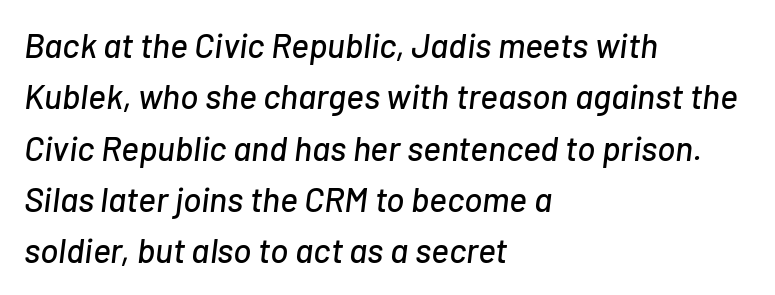
The face used here is proportionally spaced, like ordinary book or web type. In CSS terms this would be text-align: left. Leading matches the norm, producing a regular column. Yep, that's italic — everything's leaning. No word sits above an underline. Default kerning and tracking; the words read as compact shapes.
